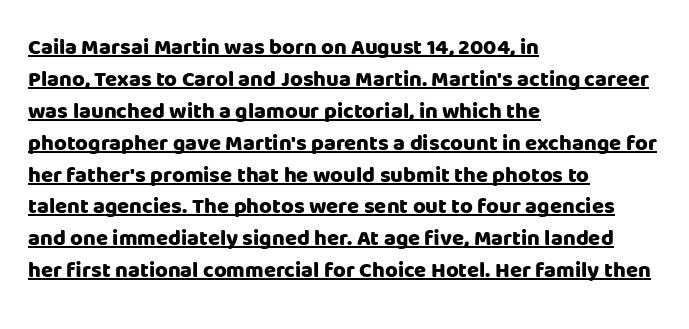
The image shows 22 px bold type, upright; set left-aligned, normal line spacing (1.45x), normal letter spacing, underlined.
